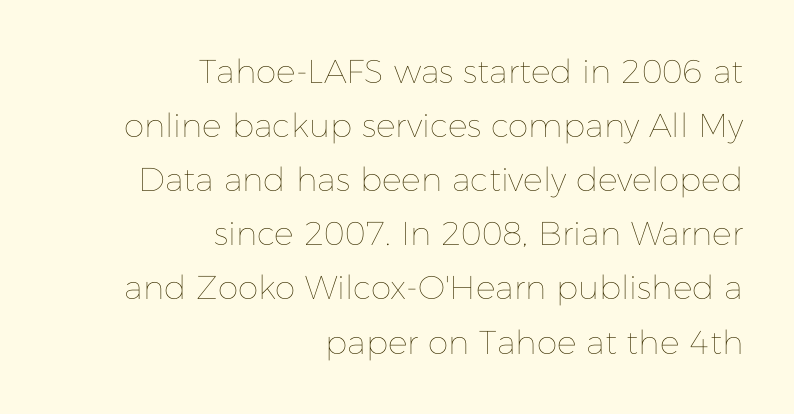
Q: Is the text bold? A: No.
Q: Is the text italic (slanted)? A: No, it is upright.
Q: Is the text underlined? A: No.
Q: How is the paragraph aligned? A: Right-aligned.
Q: Is the spacing between letters normal or unusually wide? A: Normal.
Q: Is the spacing between lines tight, normal or loose? A: Normal.
Q: Width (condensed, normal, or wide)? A: Normal.
Q: Stroke contrast? A: Low.
Q: x-height? A: Medium.
Q: Monospaced? A: No.
